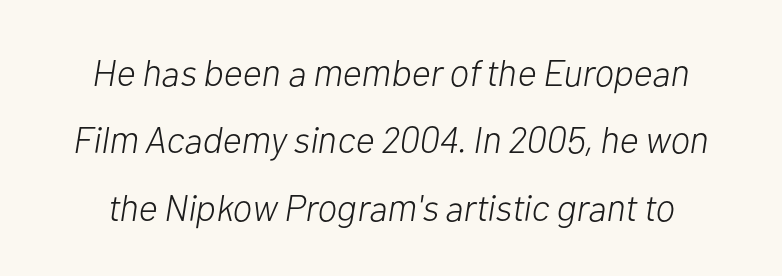
{"italic": "yes", "lean": "right", "slant_degrees": 10, "bold": "no", "weight": "light", "width": "normal", "stroke_contrast": "low", "x_height": "medium", "monospaced": "no", "underline": "no", "line_spacing_ratio": 1.82, "letter_spacing": "normal", "letter_spacing_em": 0.0, "glyph_px": 37}
